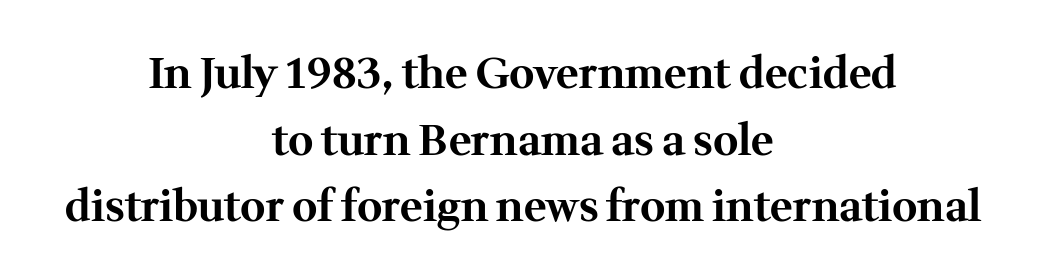
The image shows 43 px bold serif type, upright; set centered, normal line spacing (1.55x), normal letter spacing, not underlined; medium stroke contrast and a medium x-height.
